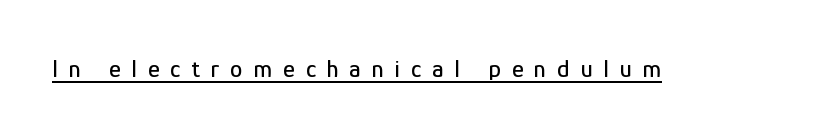
{"italic": "no", "underline": "yes", "letter_spacing": "wide", "letter_spacing_em": 0.44, "glyph_px": 25}
